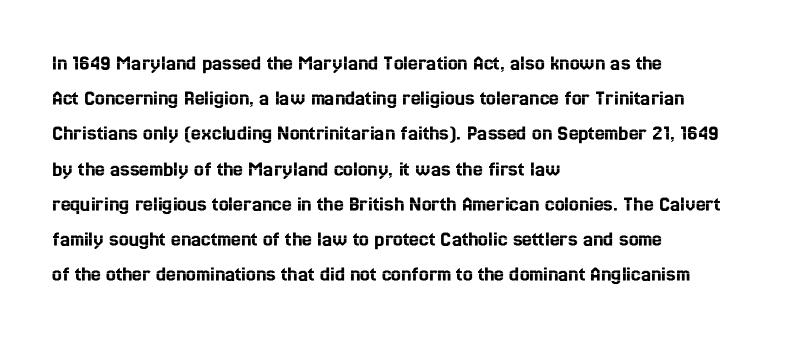
{"italic": "no", "underline": "no", "align": "left", "line_spacing": "normal", "line_spacing_ratio": 1.6, "letter_spacing": "normal", "letter_spacing_em": 0.0, "glyph_px": 22}
